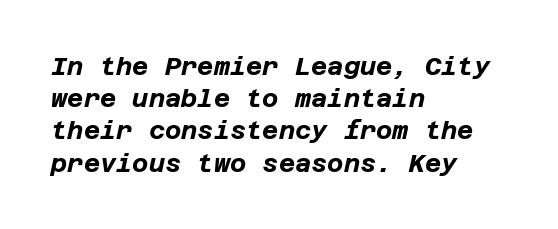
These lines sit exactly where default settings would place them. The letters are slanted; this is an italic face. What stands out about the letter spacing? Nothing — it is the standard amount. How heavy is the stroke? Heavy — this is a bold. The rag falls on the right side of this text block. The space beneath each line is pristine and unruled.
